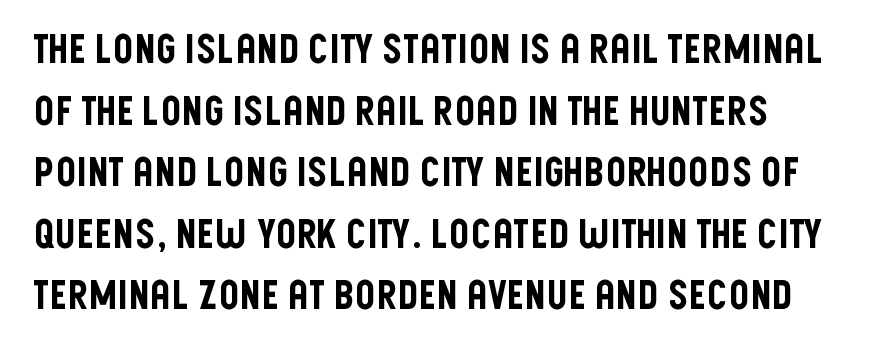
{"serif": "no", "italic": "no", "width": "condensed", "stroke_contrast": "low", "x_height": "large", "monospaced": "no", "underline": "no", "line_spacing": "normal", "line_spacing_ratio": 1.54, "letter_spacing": "normal", "letter_spacing_em": 0.0, "glyph_px": 40}
